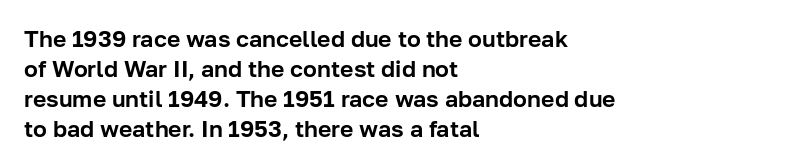
Q: Is the text italic (slanted)? A: No, it is upright.
Q: Is the text underlined? A: No.
Q: How is the paragraph aligned? A: Left-aligned.
Q: Is the spacing between letters normal or unusually wide? A: Normal.
Q: Is the spacing between lines tight, normal or loose? A: Normal.
